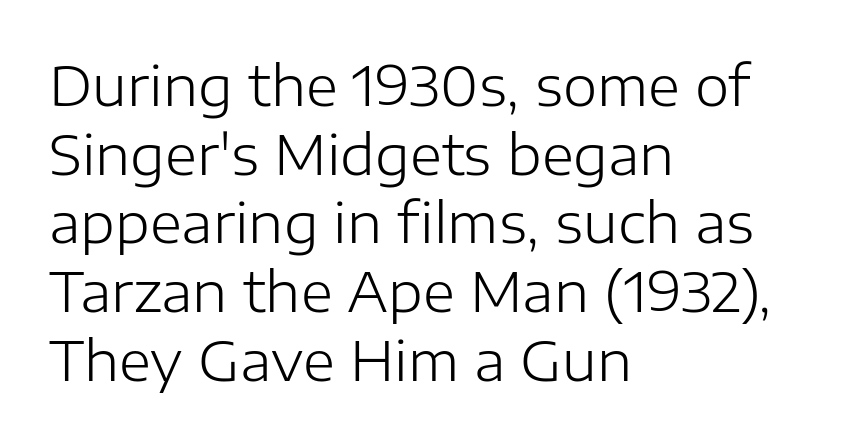
{"serif": "no", "italic": "no", "bold": "no", "weight": "light", "width": "normal", "stroke_contrast": "low", "x_height": "medium", "monospaced": "no", "underline": "no", "align": "left", "line_spacing": "normal", "line_spacing_ratio": 1.25, "letter_spacing": "normal", "letter_spacing_em": 0.0, "glyph_px": 55}
